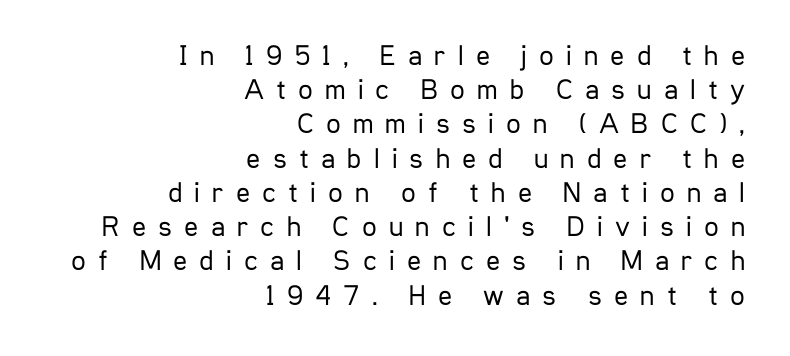
Q: Is the text bold? A: No.
Q: Is the text italic (slanted)? A: No, it is upright.
Q: Is the typeface a serif or a sans-serif typeface? A: Sans-serif.
Q: Is the text underlined? A: No.
Q: How is the paragraph aligned? A: Right-aligned.
Q: Is the spacing between letters normal or unusually wide? A: Unusually wide.
Q: Width (condensed, normal, or wide)? A: Condensed.
Q: Stroke contrast? A: Low.
Q: x-height? A: Medium.
Q: Monospaced? A: No.
